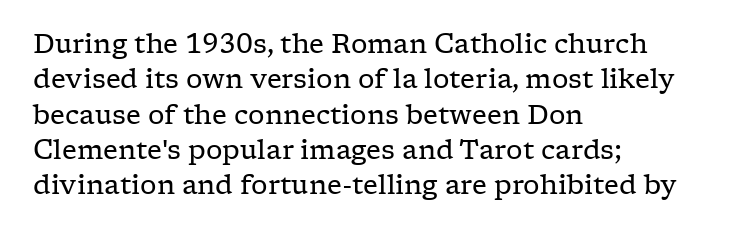
Q: Is the text bold? A: No.
Q: Is the text italic (slanted)? A: No, it is upright.
Q: Is the text underlined? A: No.
Q: How is the paragraph aligned? A: Left-aligned.
Q: Is the spacing between letters normal or unusually wide? A: Normal.
Q: Is the spacing between lines tight, normal or loose? A: Normal.
